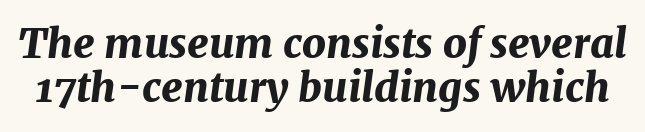
Is the letter spacing exaggerated? No — it looks like the ordinary default. Notice how descenders almost collide with the ascenders below — that's tight leading. Characters are canted at an angle relative to the baseline's perpendicular. The glyphs have the mass of a bold cut.
